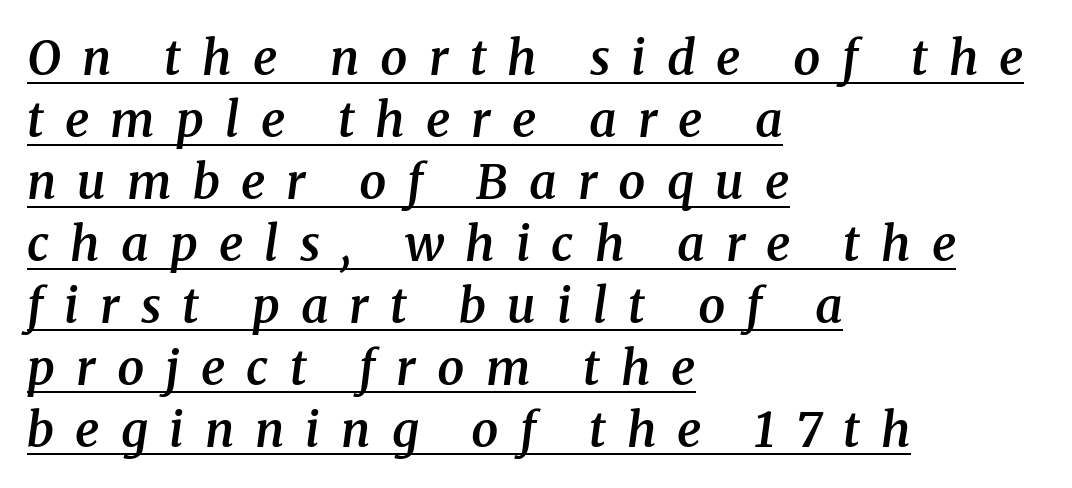
{"serif": "yes", "italic": "yes", "lean": "right", "slant_degrees": 8, "bold": "semi", "weight": "semibold", "width": "normal", "stroke_contrast": "medium", "x_height": "medium", "monospaced": "no", "underline": "yes", "align": "left", "line_spacing": "normal", "line_spacing_ratio": 1.29, "letter_spacing": "wide", "letter_spacing_em": 0.44, "glyph_px": 48}
